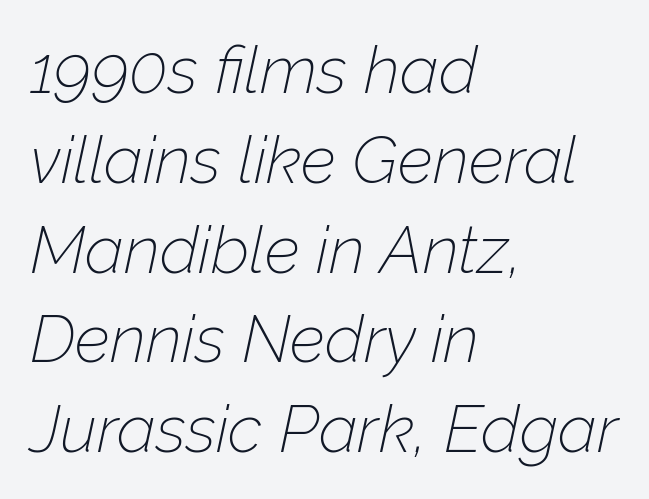
The image shows 66 px thin type, italic (leaning right); set left-aligned, normal line spacing (1.36x), normal letter spacing, not underlined; low stroke contrast and a medium x-height.
